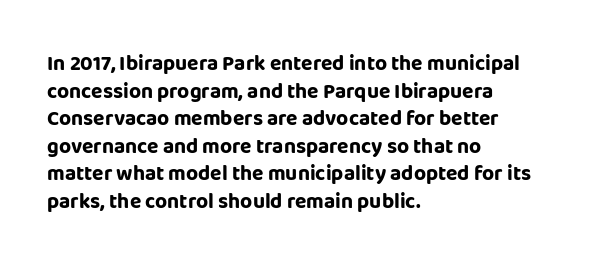
Q: Is the text bold? A: Yes.
Q: Is the text italic (slanted)? A: No, it is upright.
Q: Is the text underlined? A: No.
Q: How is the paragraph aligned? A: Left-aligned.
Q: Is the spacing between letters normal or unusually wide? A: Normal.
Q: Is the spacing between lines tight, normal or loose? A: Normal.
